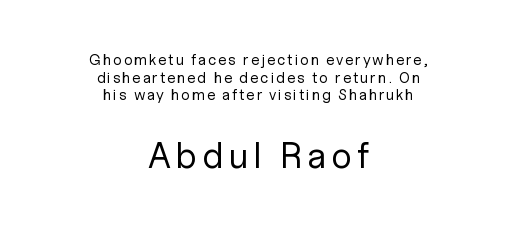
The image shows 37 px regular-weight sans-serif type, upright; set centered, line spacing 1.17x, not underlined; the second (bottom) block is 2.47x larger; low stroke contrast and a medium x-height.
